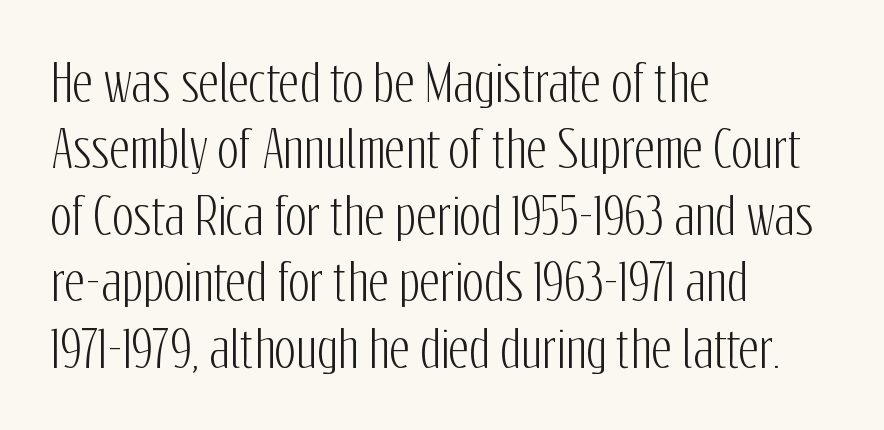
The image shows 50 px condensed sans-serif type, upright; set left-aligned, normal line spacing (1.33x), normal letter spacing, not underlined; low stroke contrast and a medium x-height.
